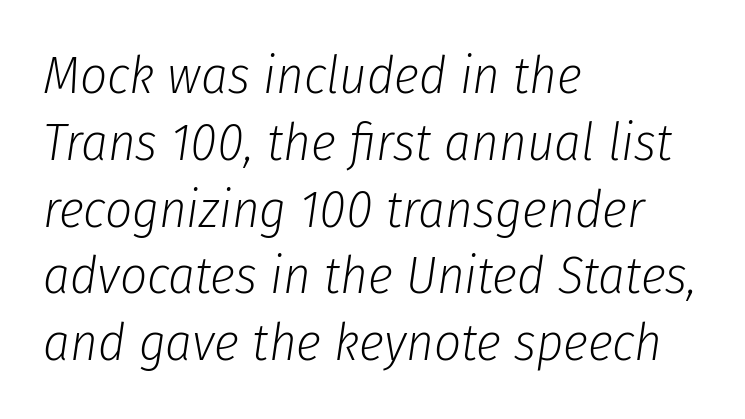
The image shows 53 px light, condensed type, italic (leaning right); set left-aligned, normal line spacing (1.26x), normal letter spacing, not underlined; low stroke contrast and a medium x-height.
